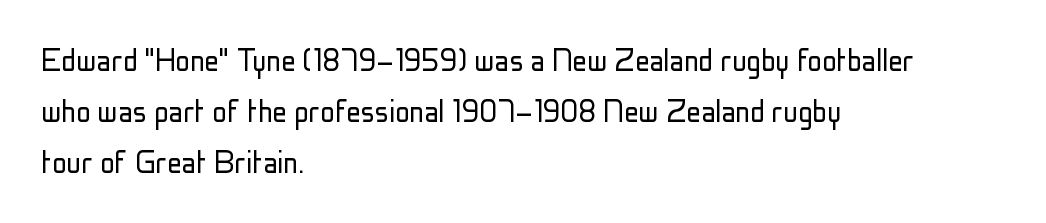
{"serif": "no", "italic": "no", "bold": "no", "weight": "light", "width": "condensed", "stroke_contrast": "low", "x_height": "medium", "monospaced": "no", "underline": "no", "align": "left", "line_spacing": "normal", "line_spacing_ratio": 1.41, "letter_spacing": "normal", "letter_spacing_em": 0.0, "glyph_px": 36}
